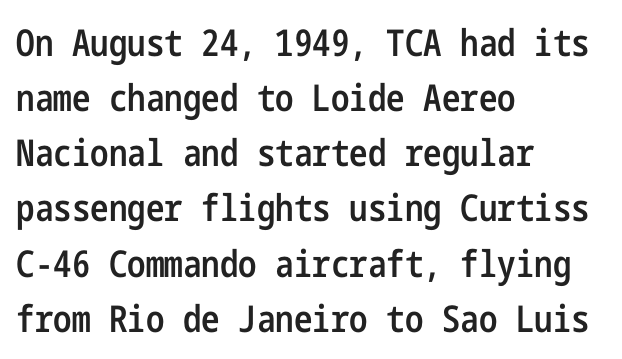
Q: Is the text bold? A: Semi-bold.
Q: Is the text italic (slanted)? A: No, it is upright.
Q: Is the typeface a serif or a sans-serif typeface? A: Sans-serif.
Q: Is the text underlined? A: No.
Q: How is the paragraph aligned? A: Left-aligned.
Q: Is the spacing between letters normal or unusually wide? A: Normal.
Q: Is the spacing between lines tight, normal or loose? A: Normal.
Q: Width (condensed, normal, or wide)? A: Condensed.
Q: Stroke contrast? A: Low.
Q: x-height? A: Medium.
